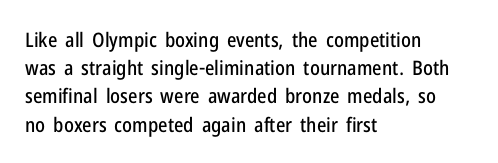
{"italic": "no", "underline": "no", "align": "left", "line_spacing": "normal", "line_spacing_ratio": 1.41, "letter_spacing": "normal", "letter_spacing_em": 0.0, "glyph_px": 20}
